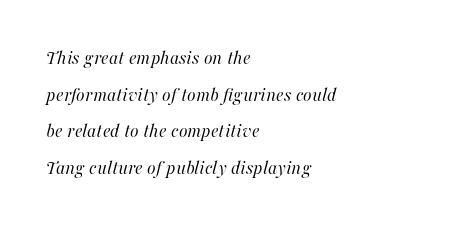
{"italic": "yes", "lean": "right", "slant_degrees": 16, "bold": "no", "underline": "no", "align": "left", "line_spacing_ratio": 1.83, "letter_spacing": "normal", "letter_spacing_em": 0.0, "glyph_px": 20}
